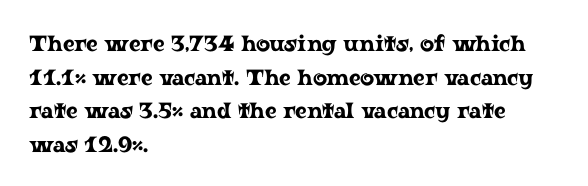
Q: Is the text italic (slanted)? A: No, it is upright.
Q: Is the text underlined? A: No.
Q: How is the paragraph aligned? A: Left-aligned.
Q: Is the spacing between letters normal or unusually wide? A: Normal.
Q: Is the spacing between lines tight, normal or loose? A: Normal.
